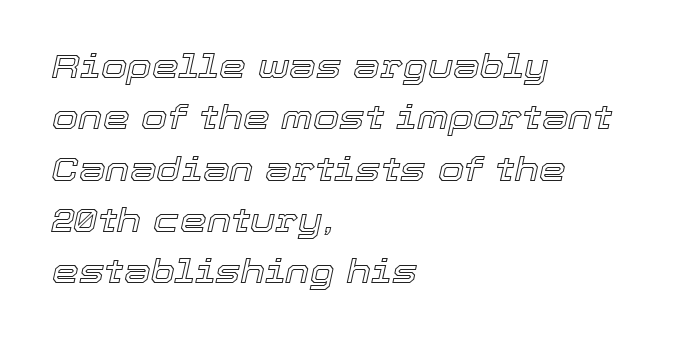
Descenders are the only things crossing below the line. The space between consecutive lines is moderate. The rendering uses natural spacing where letterforms have individual widths. The whole block is typeset with a tilt. Default kerning and tracking; the words read as compact shapes.
